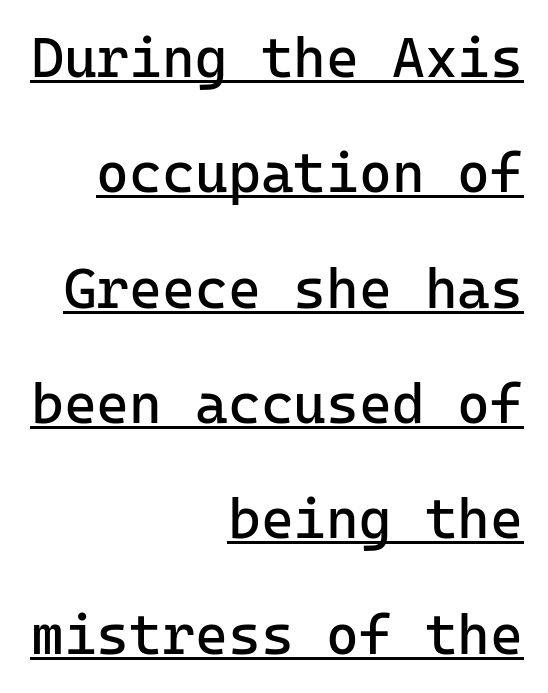
{"serif": "no", "italic": "no", "bold": "no", "weight": "regular", "width": "normal", "stroke_contrast": "low", "x_height": "medium", "monospaced": "yes", "underline": "yes", "align": "right", "line_spacing": "loose", "line_spacing_ratio": 2.06, "letter_spacing": "normal", "letter_spacing_em": 0.0, "glyph_px": 56}
